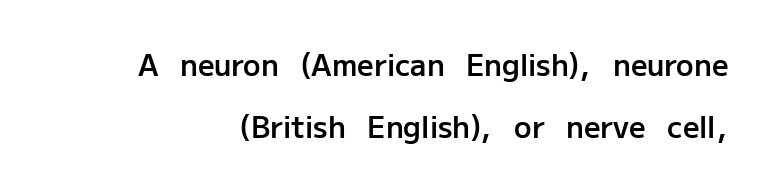
Emphasis by weight is partial: semibold. Descenders hang freely into open space. The letters advance in unequal steps, a hallmark of proportional type. Compared with typical body copy, the letter spacing here is the same.
